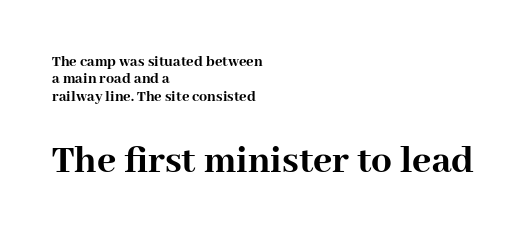
{"serif": "yes", "italic": "no", "bold": "yes", "weight": "semibold", "width": "normal", "stroke_contrast": "high", "x_height": "medium", "monospaced": "no", "underline": "no", "align": "left", "line_spacing": "tight", "line_spacing_ratio": 1.09, "letter_spacing": "normal", "letter_spacing_em": 0.0, "larger_block": "second", "size_ratio": 2.56, "glyph_px": 41}
